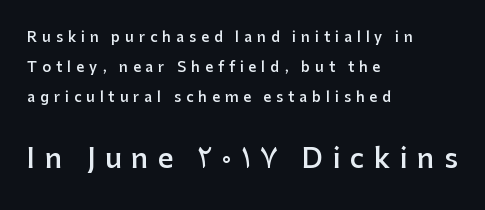
Layout note: lines flush left. Vertical strokes here are truly vertical. Characters follow at a spacing far wider than the type designer built in. These two chunks differ in scale, with the bottom chunk taking the larger measure.
